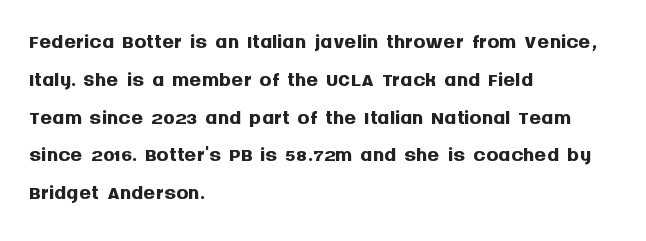
Q: Is the text bold? A: Yes.
Q: Is the text italic (slanted)? A: No, it is upright.
Q: Is the typeface a serif or a sans-serif typeface? A: Sans-serif.
Q: Is the text underlined? A: No.
Q: How is the paragraph aligned? A: Left-aligned.
Q: Is the spacing between letters normal or unusually wide? A: Normal.
Q: Is the spacing between lines tight, normal or loose? A: Normal.
Q: Width (condensed, normal, or wide)? A: Normal.
Q: Stroke contrast? A: Medium.
Q: x-height? A: Large.
Q: Monospaced? A: No.
